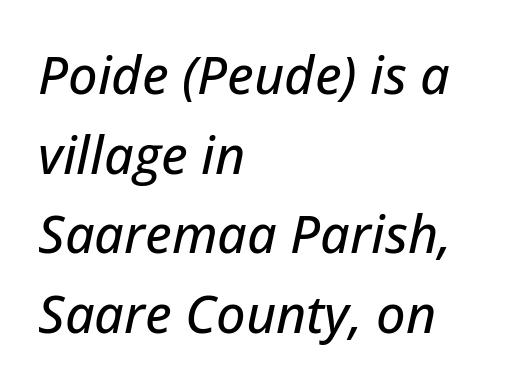
The image shows 52 px text type, italic (leaning right); set left-aligned, normal line spacing (1.53x), normal letter spacing, not underlined; low stroke contrast and a medium x-height.
